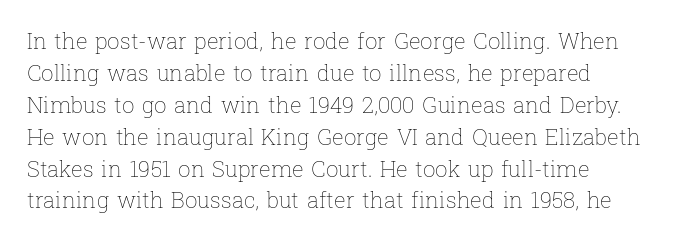
The image shows 22 px text type, upright; set normal line spacing (1.45x), normal letter spacing, not underlined.
